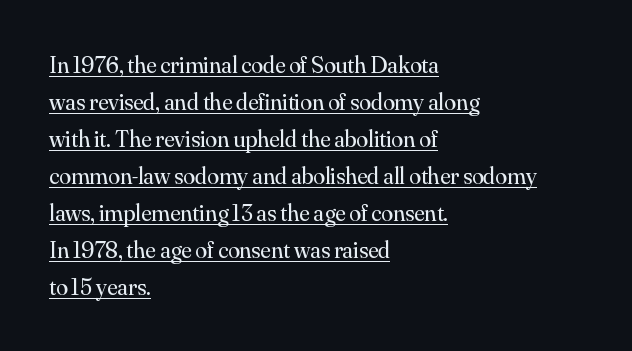
The image shows 24 px text type, upright; set left-aligned, normal line spacing (1.54x), normal letter spacing, underlined.
